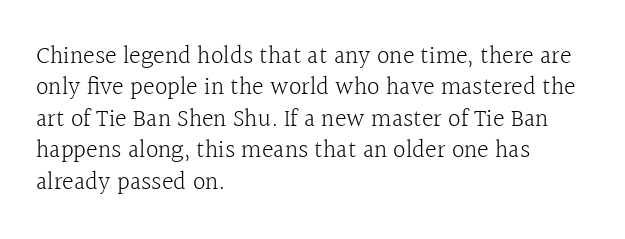
Q: Is the text bold? A: No.
Q: Is the text italic (slanted)? A: No, it is upright.
Q: Is the text underlined? A: No.
Q: How is the paragraph aligned? A: Left-aligned.
Q: Is the spacing between letters normal or unusually wide? A: Normal.
Q: Is the spacing between lines tight, normal or loose? A: Normal.
